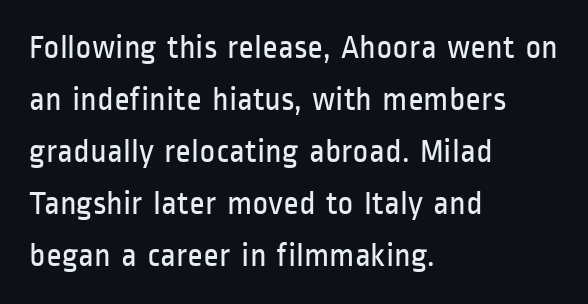
A roman cut, with each character standing at attention. This is sans-serif lettering, the kind often seen on screens and signage. Visually the block forms a straight wall on the left and a jagged coastline on the right. Character widths vary here, with narrow letters taking less room than wide ones.
